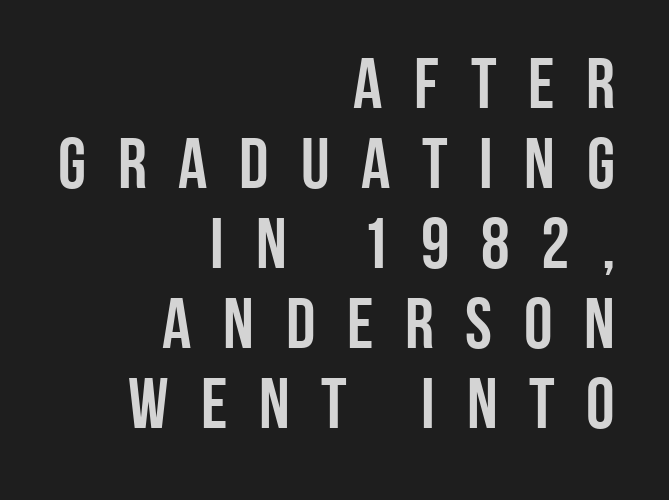
The image shows 72 px condensed sans-serif type, upright; set right-aligned, tight line spacing (1.11x), unusually wide letter spacing (+0.44 em), not underlined; low stroke contrast and a large x-height.
